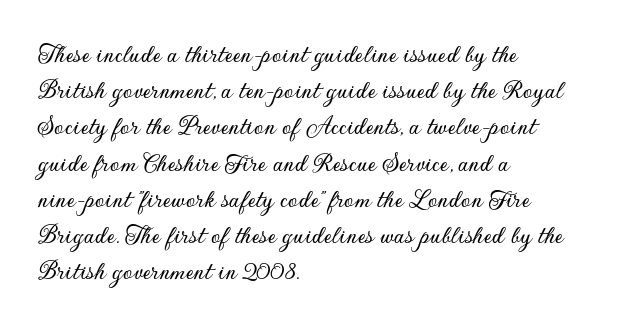
A normal amount of white space separates one row of letters from the next. Rule under the text: the space is simply empty. Glyph-to-glyph distance matches everyday printed text. Horizontal alignment here is leftward, the default for most running prose.
